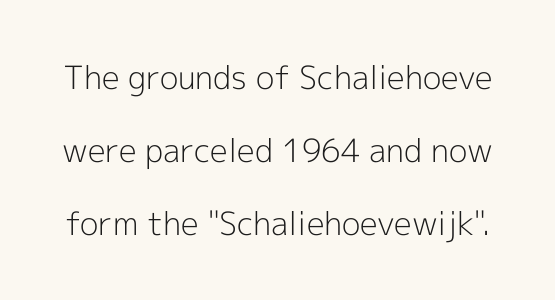
Counters stay open thanks to moderate or lighter strokes. The space directly below the letters is spotless. The lines are spread far apart with generous leading. Examine the stroke ends and you'll find no serifs. Rendered with straight, roman letterforms. Inter-character spacing is left at the font's built-in metrics.
